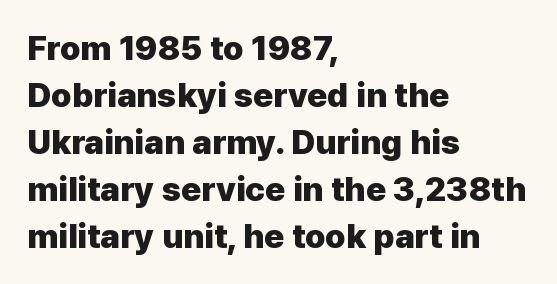
Q: Is the text bold? A: Yes.
Q: Is the text italic (slanted)? A: No, it is upright.
Q: Is the typeface a serif or a sans-serif typeface? A: Sans-serif.
Q: Is the text underlined? A: No.
Q: How is the paragraph aligned? A: Left-aligned.
Q: Is the spacing between letters normal or unusually wide? A: Normal.
Q: Is the spacing between lines tight, normal or loose? A: Normal.
Q: Width (condensed, normal, or wide)? A: Normal.
Q: Stroke contrast? A: Low.
Q: x-height? A: Medium.
Q: Monospaced? A: No.
